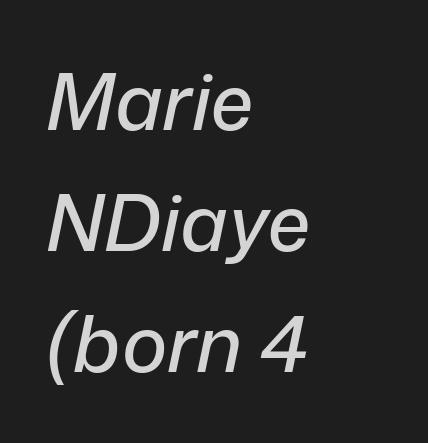
The image shows 77 px text type, italic (leaning right); set left-aligned, normal line spacing (1.57x), normal letter spacing, not underlined; low stroke contrast and a medium x-height.
